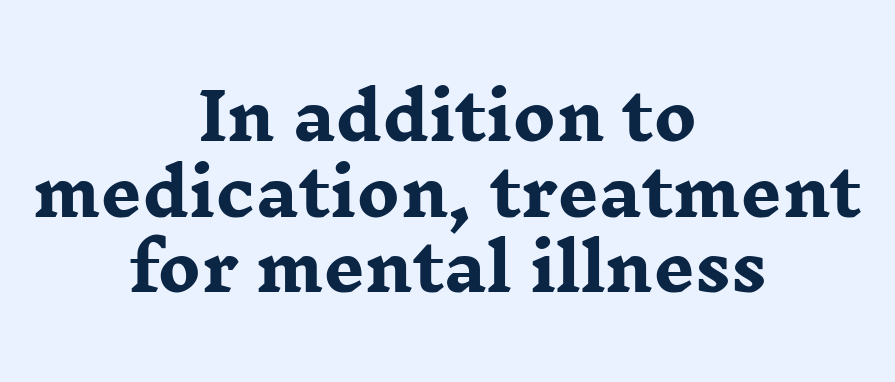
{"serif": "yes", "italic": "no", "bold": "yes", "weight": "heavy", "width": "wide", "stroke_contrast": "low", "x_height": "medium", "monospaced": "no", "underline": "no", "align": "center", "line_spacing_ratio": 1.18, "letter_spacing": "normal", "letter_spacing_em": 0.0, "glyph_px": 64}
